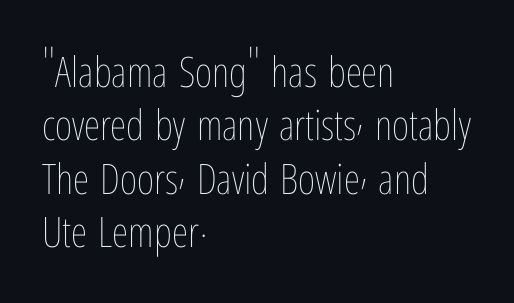
{"italic": "no", "bold": "no", "weight": "thin", "width": "condensed", "stroke_contrast": "low", "x_height": "medium", "monospaced": "no", "underline": "no", "align": "left", "line_spacing": "normal", "line_spacing_ratio": 1.27, "letter_spacing": "normal", "letter_spacing_em": 0.0, "glyph_px": 42}
